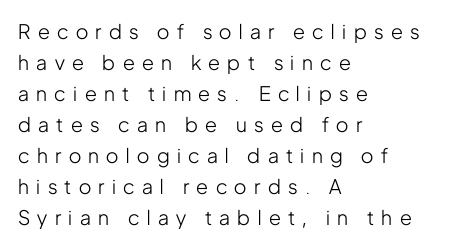
The image shows 20 px text type, upright; set left-aligned, normal line spacing (1.55x), unusually wide letter spacing (+0.37 em), not underlined.
